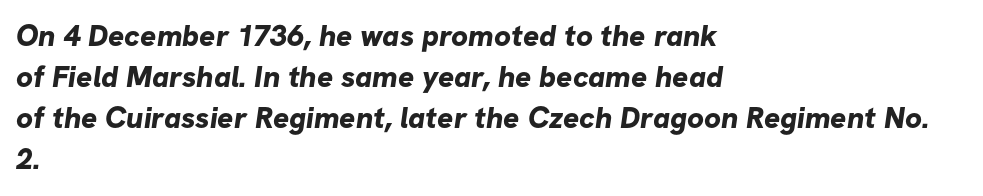
The image shows 30 px bold sans-serif type; set left-aligned, normal line spacing (1.37x), normal letter spacing, not underlined; low stroke contrast and a medium x-height.
